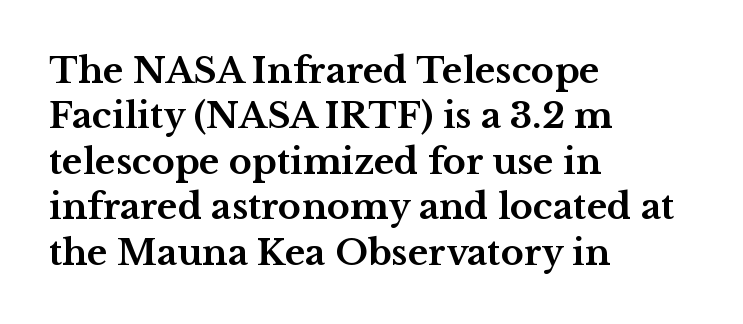
Alignment: flush left. The lettering holds an erect, upright posture throughout. Between one letter and the next there's only the usual sliver of space. Looks like regular typesetting: each glyph gets only the width it needs.
